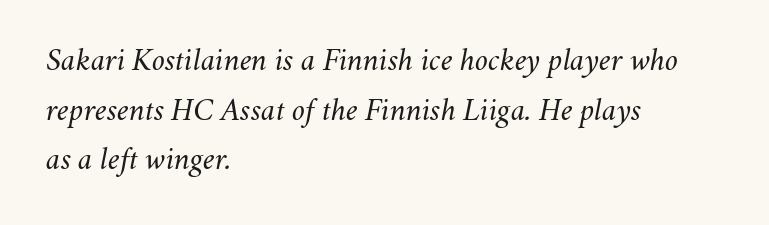
Q: Is the text bold? A: No.
Q: Is the text italic (slanted)? A: Yes, it leans right by about 11 degrees.
Q: Is the text underlined? A: No.
Q: How is the paragraph aligned? A: Left-aligned.
Q: Is the spacing between letters normal or unusually wide? A: Normal.
Q: Is the spacing between lines tight, normal or loose? A: Normal.
Q: Width (condensed, normal, or wide)? A: Normal.
Q: Stroke contrast? A: Medium.
Q: x-height? A: Small.
Q: Monospaced? A: No.
